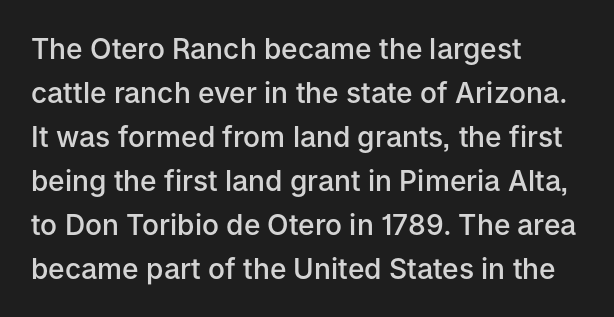
Q: Is the text bold? A: Semi-bold.
Q: Is the text italic (slanted)? A: No, it is upright.
Q: Is the typeface a serif or a sans-serif typeface? A: Sans-serif.
Q: Is the text underlined? A: No.
Q: How is the paragraph aligned? A: Left-aligned.
Q: Is the spacing between letters normal or unusually wide? A: Normal.
Q: Is the spacing between lines tight, normal or loose? A: Normal.
Q: Width (condensed, normal, or wide)? A: Normal.
Q: Stroke contrast? A: Low.
Q: x-height? A: Medium.
Q: Monospaced? A: No.
